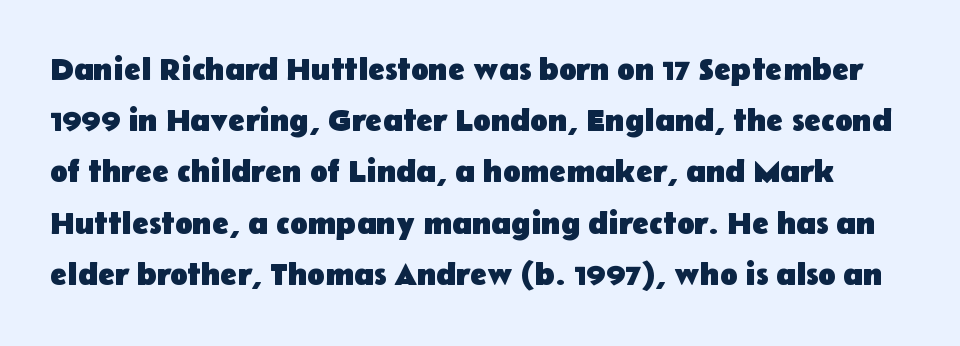
The image shows 32 px heavy sans-serif type, upright; set normal line spacing (1.6x), normal letter spacing, not underlined; low stroke contrast and a medium x-height.
